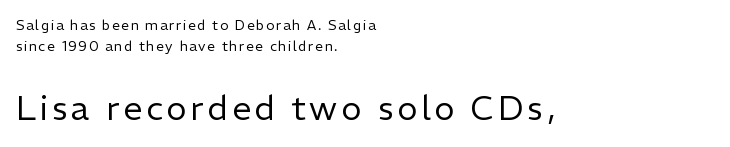
{"serif": "no", "italic": "no", "bold": "no", "weight": "regular", "width": "normal", "stroke_contrast": "low", "x_height": "medium", "monospaced": "no", "underline": "no", "align": "left", "line_spacing": "normal", "line_spacing_ratio": 1.53, "larger_block": "second", "size_ratio": 2.43, "glyph_px": 34}
